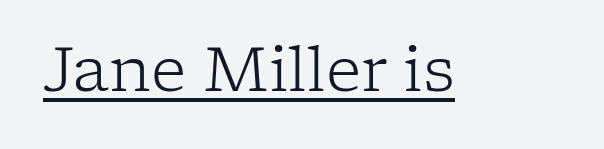
The type family on display is of the serif kind. Compared with typical body copy, the letter spacing here is the same. Style check: upright. Think of a printed novel: that variable character pitch is what you see here. The strokes are not fattened; the text isn't bold.
